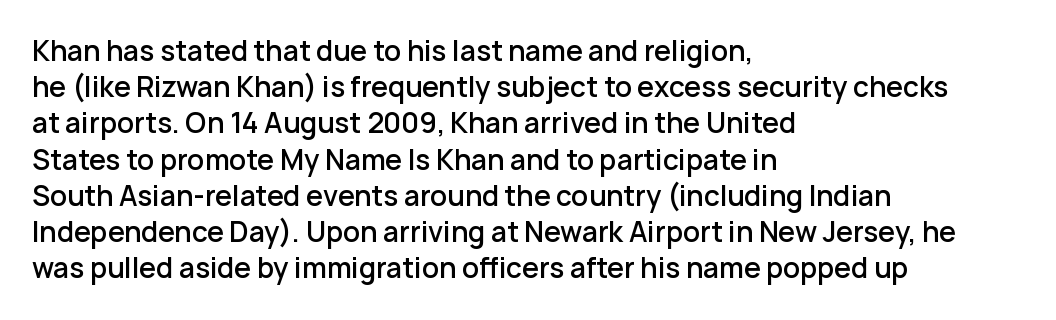
The image shows 27 px text type, upright; set left-aligned, normal line spacing (1.34x), normal letter spacing, not underlined.
